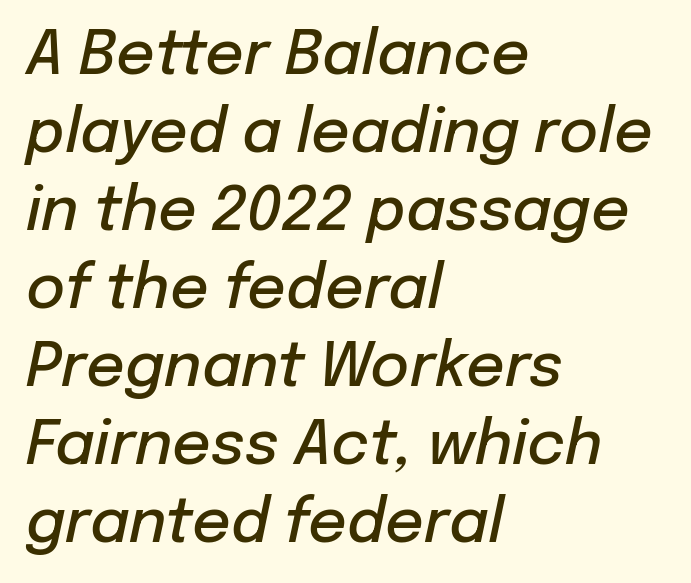
Q: Is the text bold? A: Semi-bold.
Q: Is the text italic (slanted)? A: Yes, it leans right by about 12 degrees.
Q: Is the text underlined? A: No.
Q: How is the paragraph aligned? A: Left-aligned.
Q: Is the spacing between letters normal or unusually wide? A: Normal.
Q: Is the spacing between lines tight, normal or loose? A: Normal.
Q: Width (condensed, normal, or wide)? A: Normal.
Q: Stroke contrast? A: Low.
Q: x-height? A: Medium.
Q: Monospaced? A: No.
